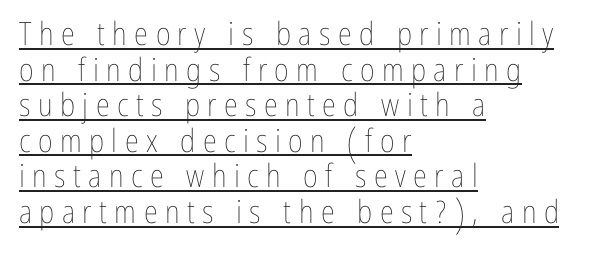
{"italic": "no", "bold": "no", "weight": "thin", "width": "condensed", "stroke_contrast": "low", "x_height": "medium", "monospaced": "no", "underline": "yes", "align": "left", "line_spacing": "tight", "line_spacing_ratio": 1.11, "letter_spacing": "wide", "letter_spacing_em": 0.23, "glyph_px": 32}
